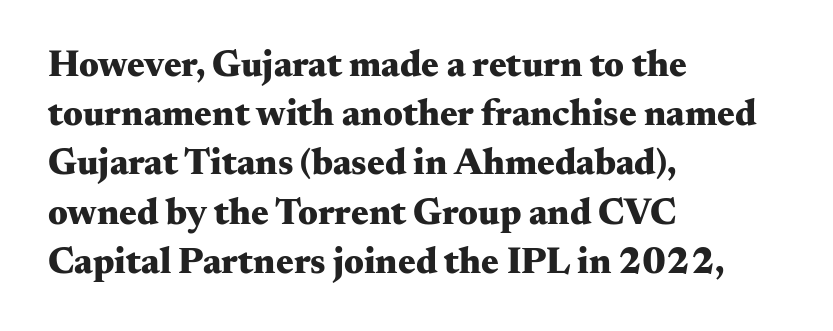
{"serif": "yes", "italic": "no", "bold": "yes", "weight": "heavy", "width": "wide", "stroke_contrast": "medium", "x_height": "small", "monospaced": "no", "underline": "no", "align": "left", "line_spacing": "normal", "line_spacing_ratio": 1.33, "letter_spacing": "normal", "letter_spacing_em": 0.0, "glyph_px": 37}
